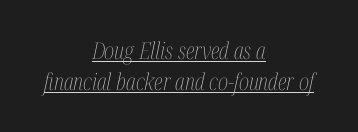
{"italic": "yes", "lean": "right", "slant_degrees": 12, "bold": "no", "underline": "yes", "align": "center", "line_spacing": "normal", "line_spacing_ratio": 1.36, "letter_spacing": "normal", "letter_spacing_em": 0.0, "glyph_px": 23}
